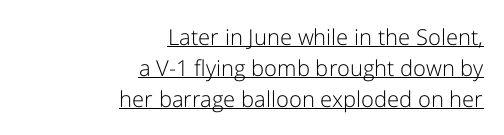
Q: Is the text bold? A: No.
Q: Is the text italic (slanted)? A: No, it is upright.
Q: Is the text underlined? A: Yes.
Q: How is the paragraph aligned? A: Right-aligned.
Q: Is the spacing between letters normal or unusually wide? A: Normal.
Q: Is the spacing between lines tight, normal or loose? A: Normal.
